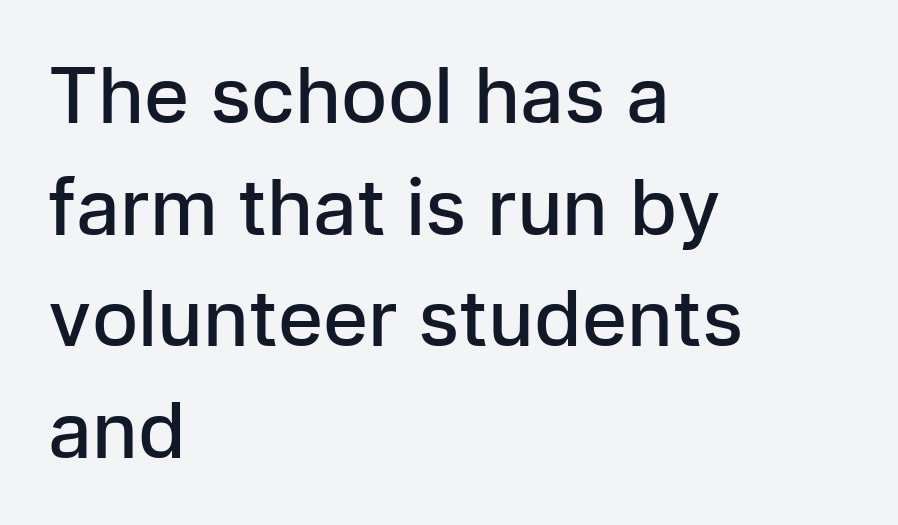
{"serif": "no", "italic": "no", "bold": "semi", "weight": "semibold", "width": "normal", "stroke_contrast": "low", "x_height": "medium", "monospaced": "no", "underline": "no", "align": "left", "line_spacing": "normal", "line_spacing_ratio": 1.45, "letter_spacing": "normal", "letter_spacing_em": 0.0, "glyph_px": 77}
